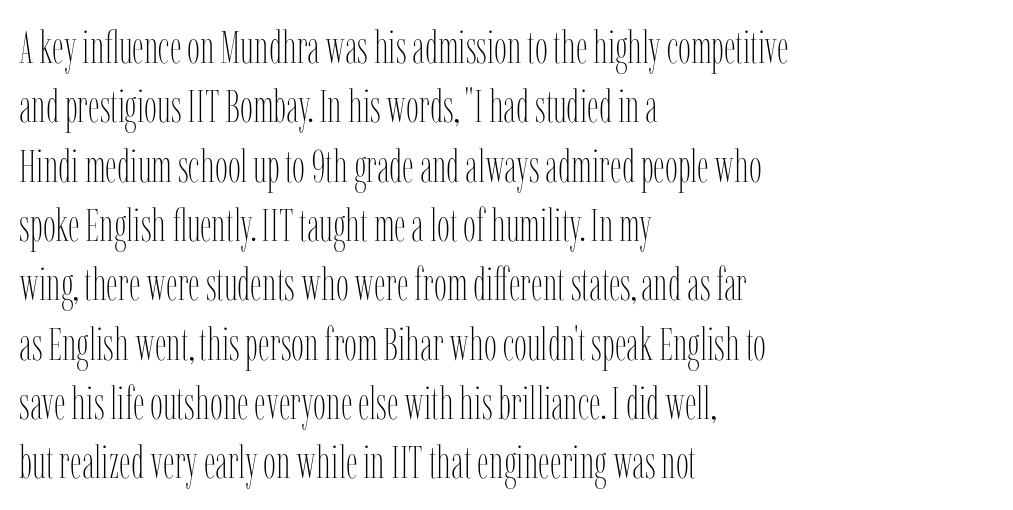
The image shows 46 px thin, condensed type, upright; set left-aligned, normal line spacing (1.29x), normal letter spacing, not underlined; low stroke contrast and a medium x-height.
